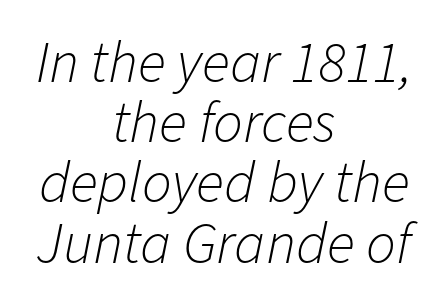
The rendering keeps characters at their native spacing. Character widths vary here, with narrow letters taking less room than wide ones. Descenders hang freely into open space. Yep, that's italic — everything's leaning. Vertically, the passage feels compressed, each row crowding the next. A centered setting, common on invitations and titles, is used for this passage.
